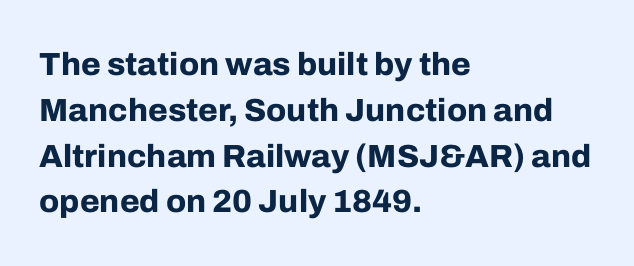
Q: Is the text bold? A: Yes.
Q: Is the text italic (slanted)? A: No, it is upright.
Q: Is the typeface a serif or a sans-serif typeface? A: Sans-serif.
Q: Is the text underlined? A: No.
Q: How is the paragraph aligned? A: Left-aligned.
Q: Is the spacing between letters normal or unusually wide? A: Normal.
Q: Is the spacing between lines tight, normal or loose? A: Normal.
Q: Width (condensed, normal, or wide)? A: Normal.
Q: Stroke contrast? A: Low.
Q: x-height? A: Medium.
Q: Monospaced? A: No.
